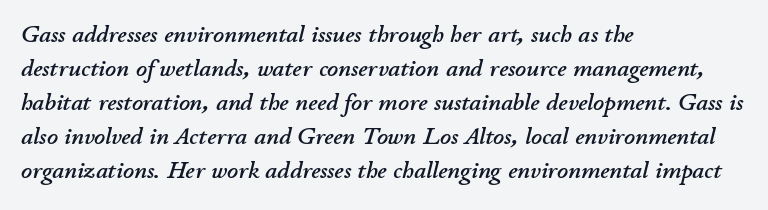
The image shows 24 px text type, italic (leaning right); set left-aligned, normal line spacing (1.42x), normal letter spacing, not underlined.
